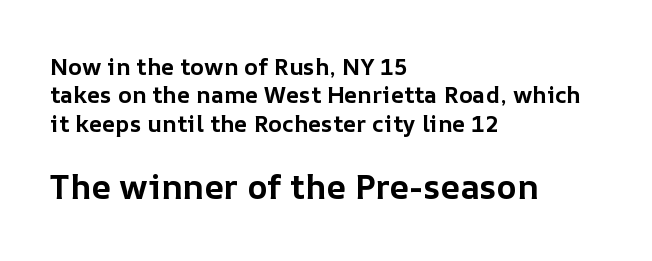
The image shows 34 px bold type, upright; set left-aligned, line spacing 1.23x, normal letter spacing, not underlined; the second (bottom) block is 1.48x larger; low stroke contrast and a medium x-height.
